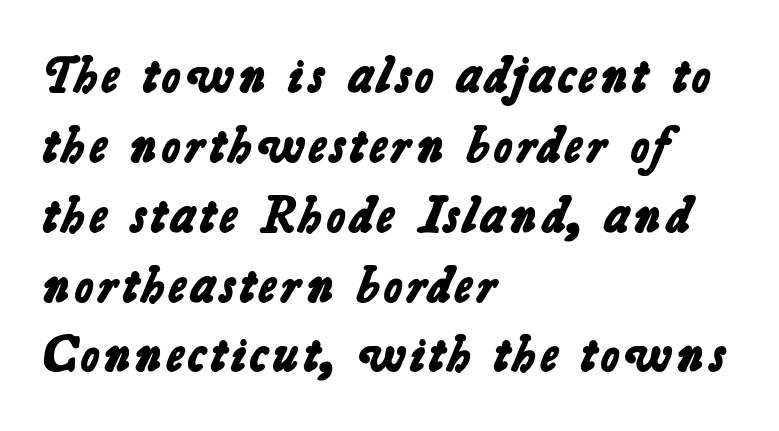
The image shows 51 px bold sans-serif type; set left-aligned, normal line spacing (1.37x), normal letter spacing, not underlined; low stroke contrast and a medium x-height.
